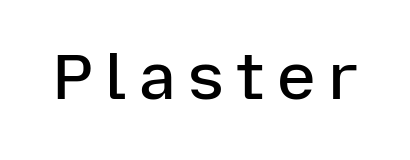
{"serif": "no", "italic": "no", "bold": "semi", "weight": "semibold", "width": "normal", "stroke_contrast": "low", "x_height": "medium", "monospaced": "no", "underline": "no", "glyph_px": 65}
